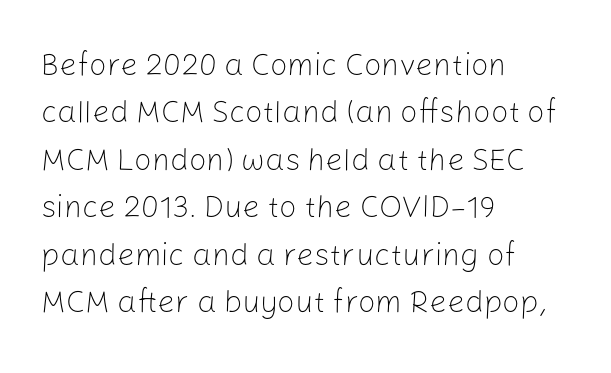
Q: Is the text bold? A: No.
Q: Is the text italic (slanted)? A: No, it is upright.
Q: Is the typeface a serif or a sans-serif typeface? A: Sans-serif.
Q: Is the text underlined? A: No.
Q: How is the paragraph aligned? A: Left-aligned.
Q: Is the spacing between letters normal or unusually wide? A: Normal.
Q: Is the spacing between lines tight, normal or loose? A: Normal.
Q: Width (condensed, normal, or wide)? A: Normal.
Q: Stroke contrast? A: Low.
Q: x-height? A: Medium.
Q: Monospaced? A: No.
